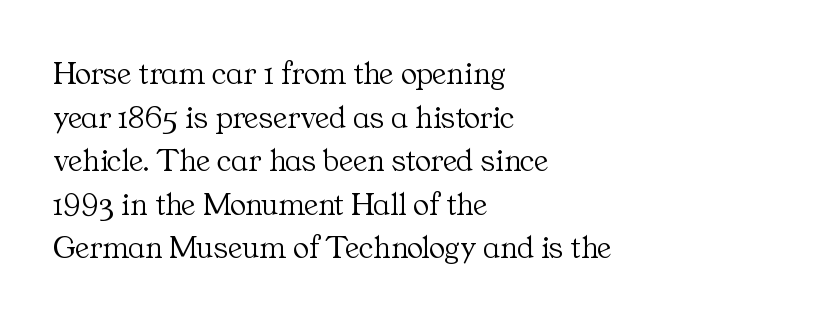
The image shows 33 px light serif type, upright; set left-aligned, normal line spacing (1.32x), normal letter spacing, not underlined; medium stroke contrast and a medium x-height.
